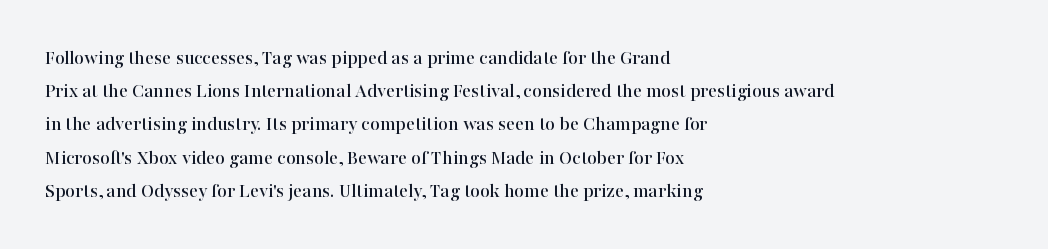
The tracking reads as untouched default to a designer's eye. Anything drawn beneath the words? Only blank space. Leading: standard. The lettering holds an erect, upright posture throughout.
